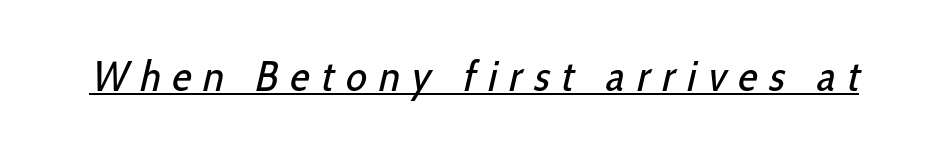
Q: Is the text bold? A: No.
Q: Is the typeface a serif or a sans-serif typeface? A: Sans-serif.
Q: Is the text underlined? A: Yes.
Q: Is the spacing between letters normal or unusually wide? A: Unusually wide.
Q: Width (condensed, normal, or wide)? A: Condensed.
Q: Stroke contrast? A: Low.
Q: x-height? A: Medium.
Q: Monospaced? A: No.
